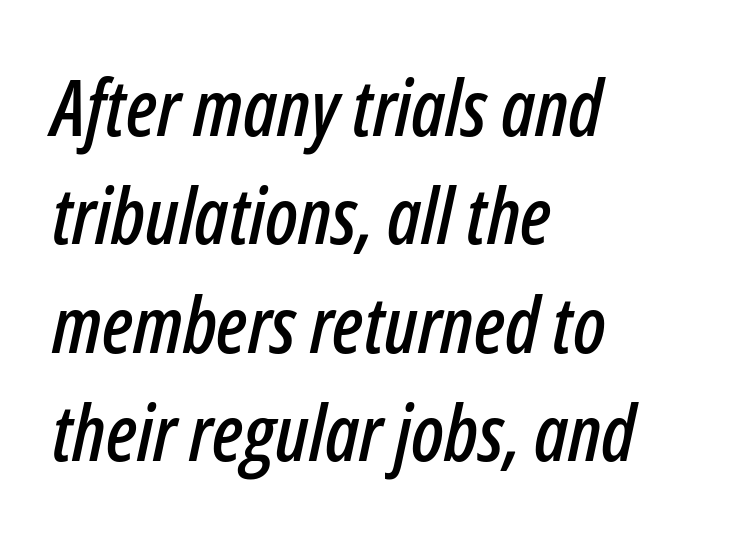
{"italic": "yes", "lean": "right", "slant_degrees": 12, "width": "condensed", "stroke_contrast": "low", "x_height": "medium", "monospaced": "no", "underline": "no", "align": "left", "line_spacing": "normal", "line_spacing_ratio": 1.39, "letter_spacing": "normal", "letter_spacing_em": 0.0, "glyph_px": 78}
